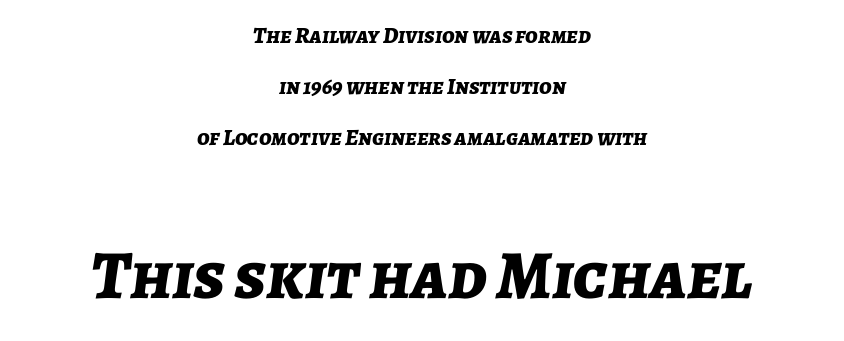
Q: Is the text bold? A: Yes.
Q: Is the text italic (slanted)? A: Yes, it leans right by about 7 degrees.
Q: Is the text underlined? A: No.
Q: How is the paragraph aligned? A: Centered.
Q: Is the spacing between letters normal or unusually wide? A: Normal.
Q: Is the spacing between lines tight, normal or loose? A: Loose.
Q: Which block of text is set in a larger size, the first (top) or the second (bottom)? A: The second (bottom) one.
Q: Width (condensed, normal, or wide)? A: Normal.
Q: Stroke contrast? A: Low.
Q: x-height? A: Medium.
Q: Monospaced? A: No.
